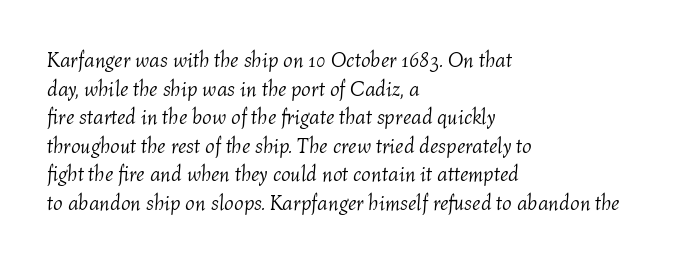
The image shows 21 px text type, italic (leaning right); set left-aligned, normal line spacing (1.36x), normal letter spacing, not underlined.
